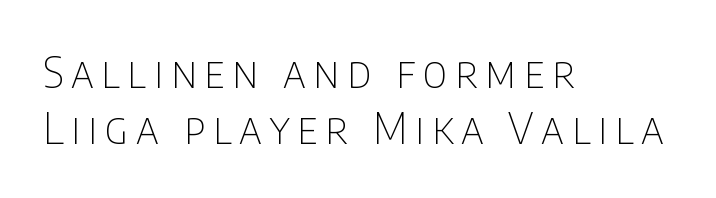
Q: Is the text bold? A: No.
Q: Is the text italic (slanted)? A: No, it is upright.
Q: Is the typeface a serif or a sans-serif typeface? A: Sans-serif.
Q: Is the text underlined? A: No.
Q: How is the paragraph aligned? A: Left-aligned.
Q: Is the spacing between lines tight, normal or loose? A: Normal.
Q: Width (condensed, normal, or wide)? A: Condensed.
Q: Stroke contrast? A: Low.
Q: x-height? A: Large.
Q: Monospaced? A: No.
